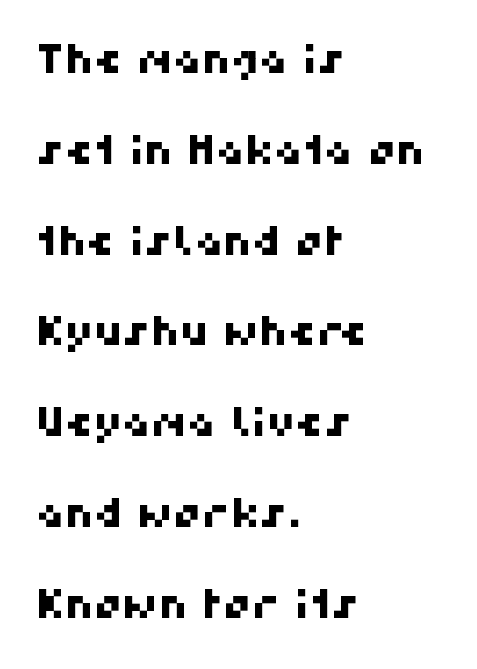
{"serif": "no", "width": "normal", "stroke_contrast": "high", "x_height": "medium", "monospaced": "no", "underline": "no", "align": "left", "line_spacing": "loose", "line_spacing_ratio": 2.27, "letter_spacing": "normal", "letter_spacing_em": 0.0, "glyph_px": 40}
